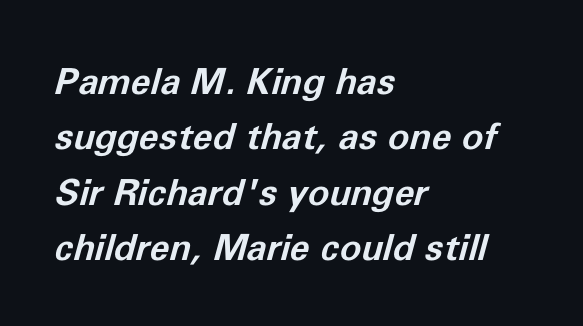
These lines were composed using italics. The characters look thick and weighty, a clear bold. Each letter keeps its own natural width here, so spacing adapts to shape. What's the leading like? Ordinary, nothing unusual.
